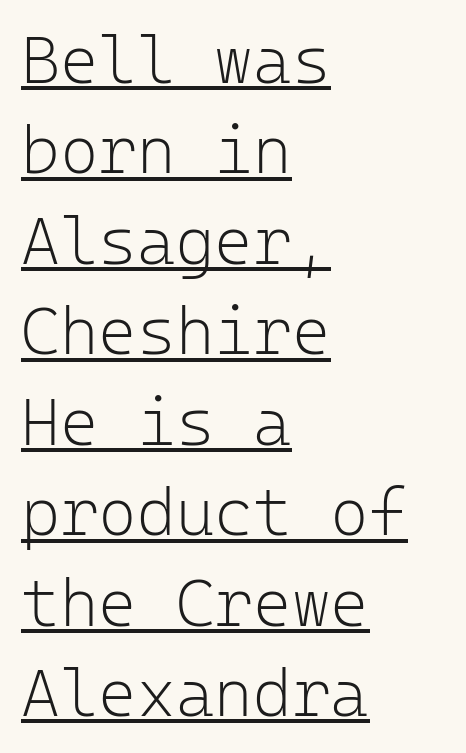
The glyphs are accompanied by a horizontal stroke just below them. If you drew a ruler down the left edge, every line would touch it. Is this a fixed-width face? Yes — each glyph sits in an identical cell. Rendered with straight, roman letterforms.
